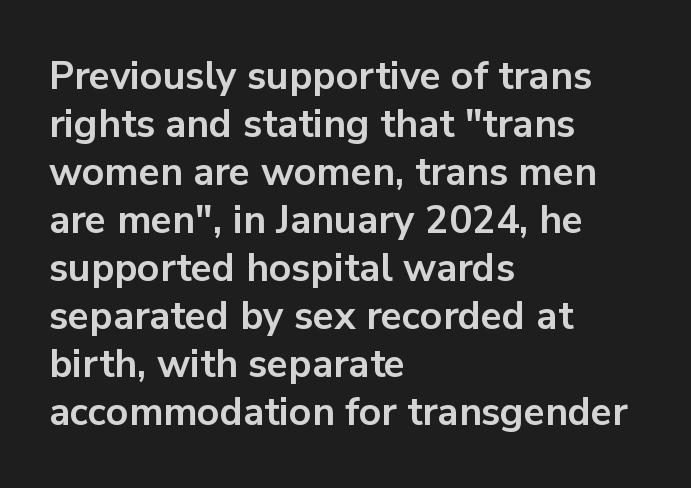
The image shows 39 px bold sans-serif type, upright; set left-aligned, line spacing 1.23x, normal letter spacing, not underlined; low stroke contrast and a medium x-height.
